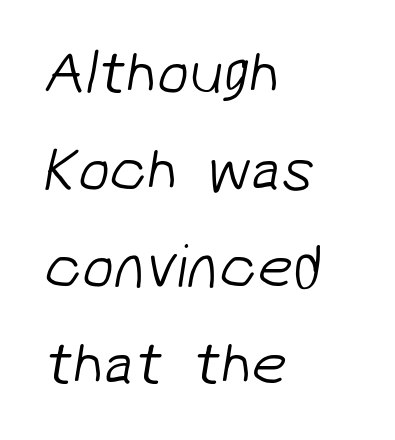
{"serif": "no", "bold": "no", "weight": "light", "width": "normal", "stroke_contrast": "low", "x_height": "medium", "monospaced": "no", "underline": "no", "align": "left", "line_spacing": "normal", "line_spacing_ratio": 1.54, "letter_spacing": "normal", "letter_spacing_em": 0.0, "glyph_px": 63}
